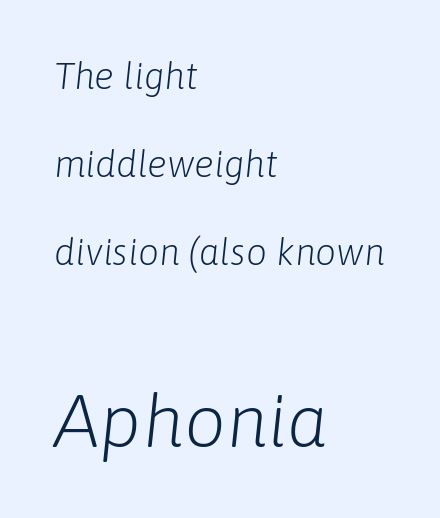
The image shows 74 px light type, italic (leaning right); set left-aligned, loose line spacing (2.38x), normal letter spacing, not underlined; the second (bottom) block is 2.0x larger; low stroke contrast and a medium x-height.
